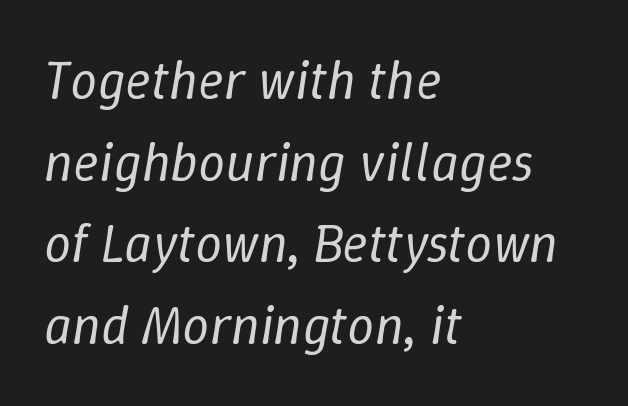
Q: Is the text bold? A: No.
Q: Is the text italic (slanted)? A: Yes, it leans right by about 9 degrees.
Q: Is the text underlined? A: No.
Q: How is the paragraph aligned? A: Left-aligned.
Q: Is the spacing between letters normal or unusually wide? A: Normal.
Q: Is the spacing between lines tight, normal or loose? A: Normal.
Q: Width (condensed, normal, or wide)? A: Normal.
Q: Stroke contrast? A: Low.
Q: x-height? A: Medium.
Q: Monospaced? A: No.
